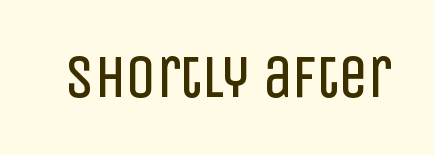
{"serif": "no", "italic": "no", "bold": "no", "weight": "regular", "width": "condensed", "stroke_contrast": "low", "x_height": "large", "monospaced": "no", "underline": "no", "letter_spacing": "normal", "letter_spacing_em": 0.0, "glyph_px": 59}
